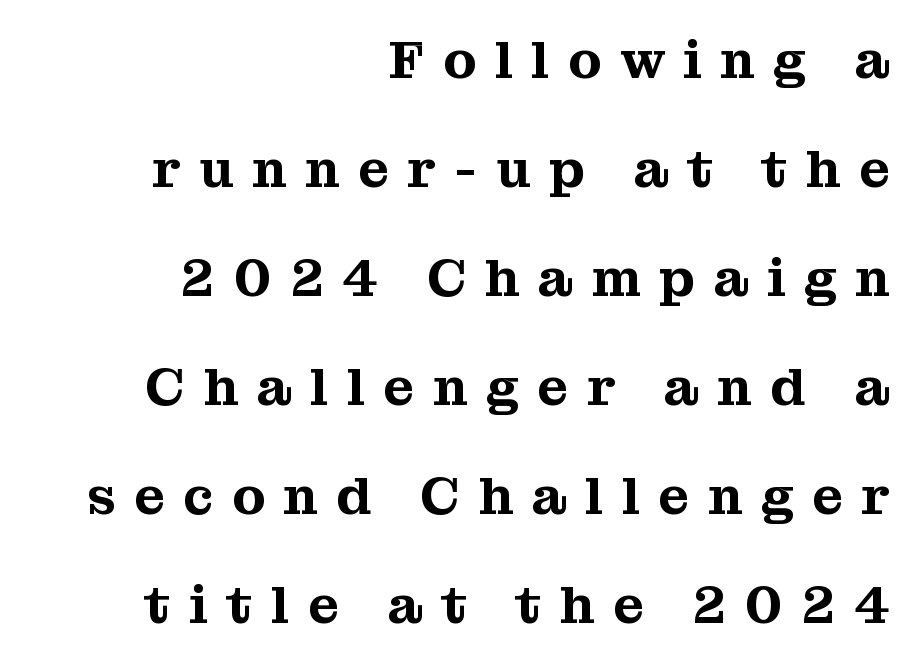
How are the letters spaced? Widely, with obvious added tracking. The gap between lines stays unmarked. Every character sits straight up, as roman type does. Varying glyph widths throughout — classic text-font behaviour. Unlike a clean sans, this face finishes its strokes with serifs.
